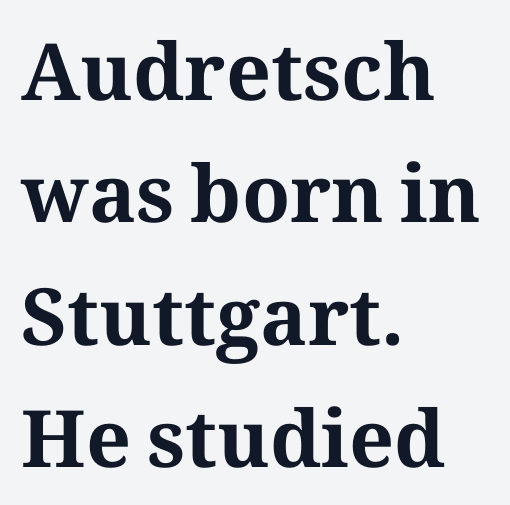
Q: Is the text bold? A: Yes.
Q: Is the text italic (slanted)? A: No, it is upright.
Q: Is the typeface a serif or a sans-serif typeface? A: Serif.
Q: Is the text underlined? A: No.
Q: How is the paragraph aligned? A: Left-aligned.
Q: Is the spacing between letters normal or unusually wide? A: Normal.
Q: Is the spacing between lines tight, normal or loose? A: Normal.
Q: Width (condensed, normal, or wide)? A: Normal.
Q: Stroke contrast? A: Medium.
Q: x-height? A: Medium.
Q: Monospaced? A: No.
